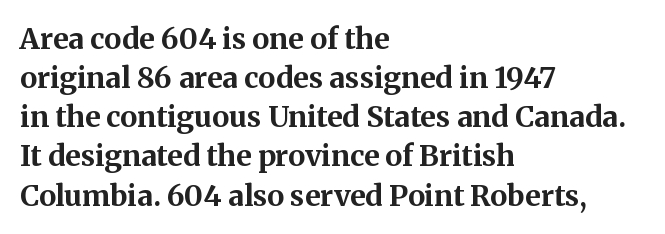
Q: Is the text bold? A: Yes.
Q: Is the text italic (slanted)? A: No, it is upright.
Q: Is the typeface a serif or a sans-serif typeface? A: Serif.
Q: Is the text underlined? A: No.
Q: How is the paragraph aligned? A: Left-aligned.
Q: Is the spacing between letters normal or unusually wide? A: Normal.
Q: Is the spacing between lines tight, normal or loose? A: Normal.
Q: Width (condensed, normal, or wide)? A: Normal.
Q: Stroke contrast? A: Medium.
Q: x-height? A: Medium.
Q: Monospaced? A: No.
